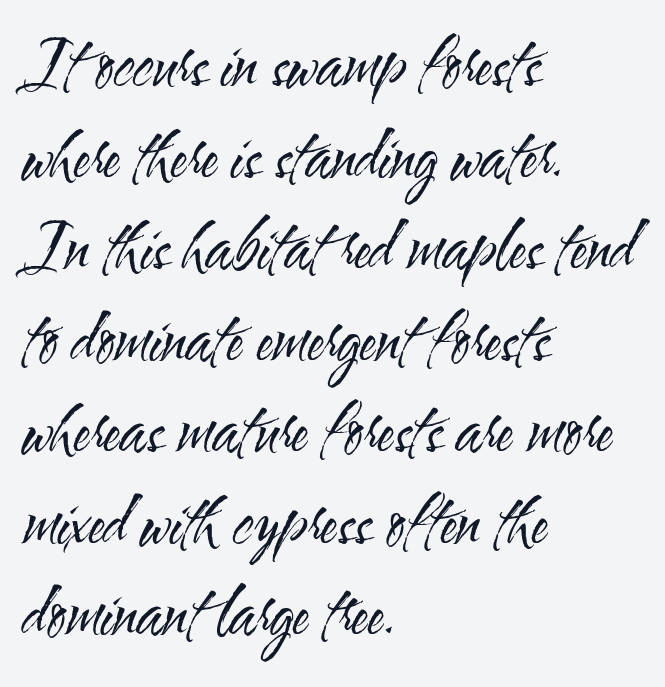
{"serif": "no", "bold": "no", "weight": "regular", "width": "condensed", "stroke_contrast": "medium", "x_height": "small", "monospaced": "no", "underline": "no", "align": "left", "line_spacing": "normal", "line_spacing_ratio": 1.43, "letter_spacing": "normal", "letter_spacing_em": 0.0, "glyph_px": 64}
